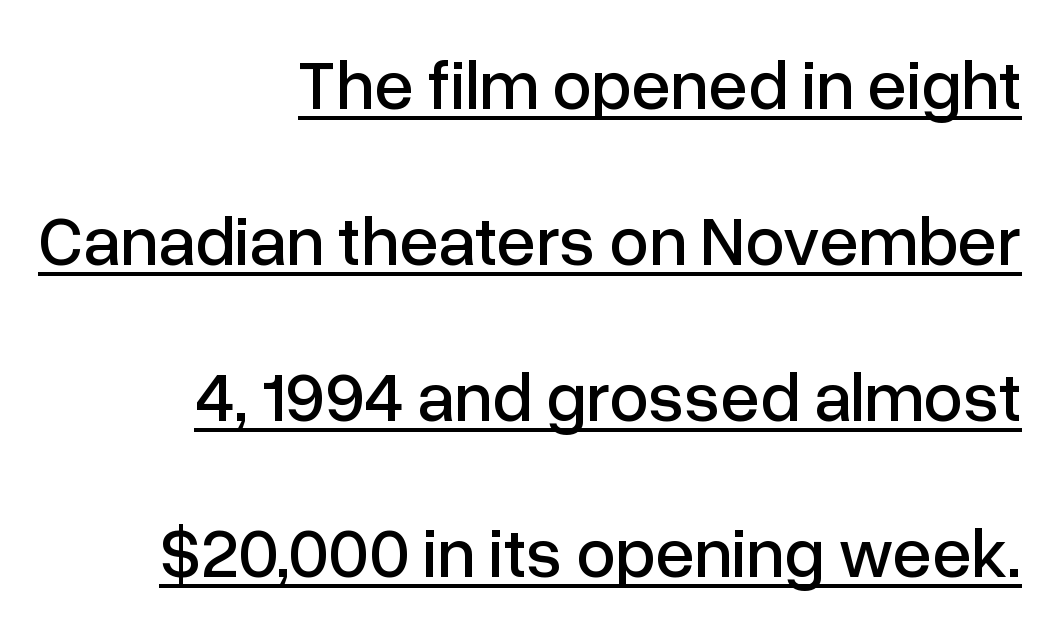
The image shows 70 px sans-serif type, upright; set right-aligned, loose line spacing (2.23x), normal letter spacing, underlined; low stroke contrast and a medium x-height.
